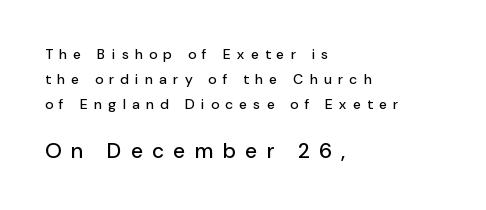
The image shows 21 px text type, upright; set left-aligned, line spacing 1.79x, unusually wide letter spacing (+0.47 em), not underlined; the second (bottom) block is 1.5x larger.
